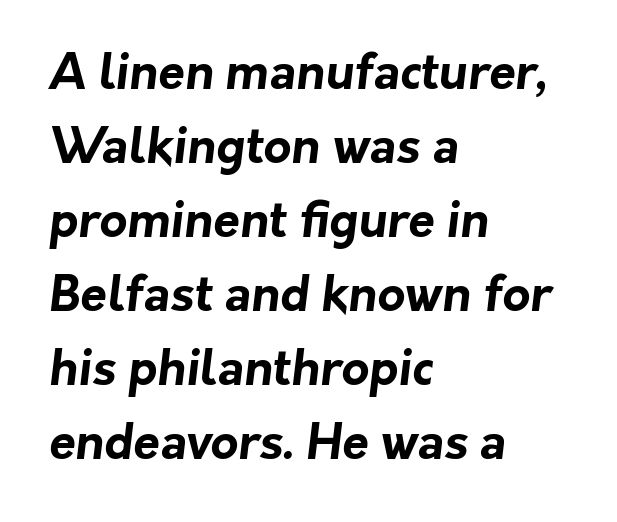
Leftover space on each line is placed entirely after the last word. Is the type bold? Yes — the strokes are clearly thick and heavy. The string is rendered with underlining switched off. Examine the stroke ends and you'll find no serifs. These lines are rendered in a variable-pitch font.
